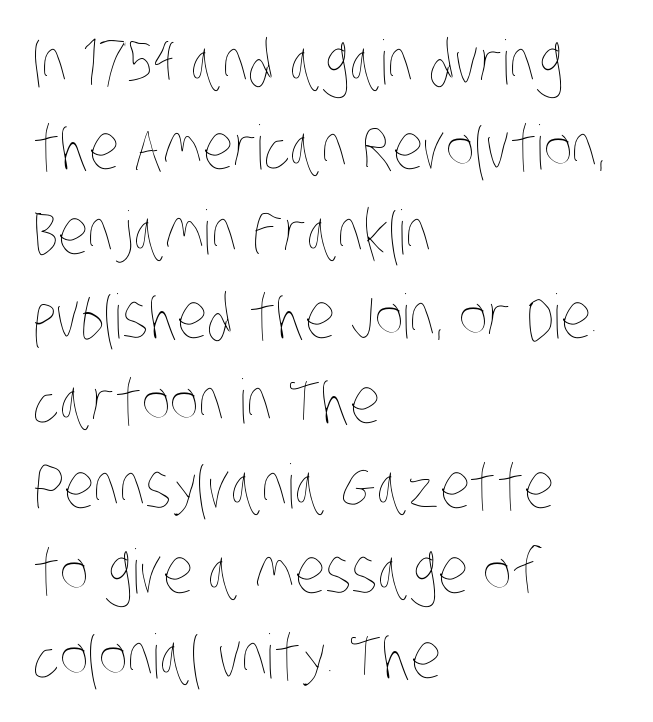
A typesetter would call this zero additional tracking. Line spacing here is normal. Rule under the text: the space is simply empty. The lines in this sample share a left origin and differ only in where they stop. Is this a heavy cut? Hardly; it is regular or lighter. Think of a printed novel: that variable character pitch is what you see here.
